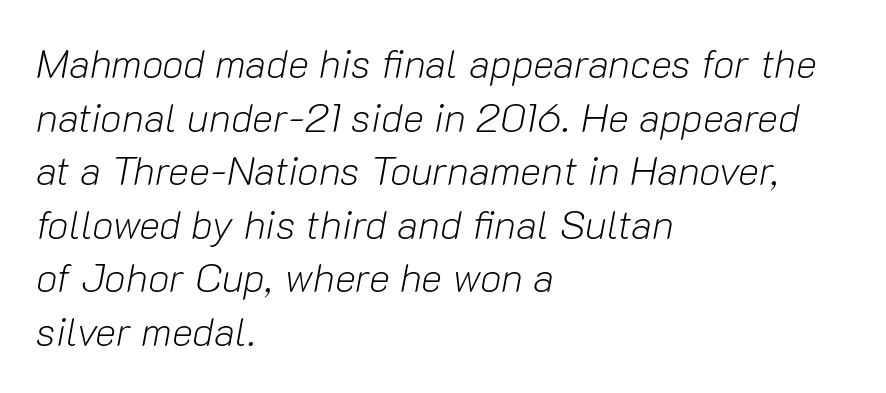
Varying glyph widths throughout — classic text-font behaviour. A classic flush-left, rag-right setting is used for this passage. Evenly set lines give the paragraph a standard silhouette. Quick note: underline off. Inter-character spacing is left at the font's built-in metrics. Compared with ordinary roman type, these characters are visibly tilted.
